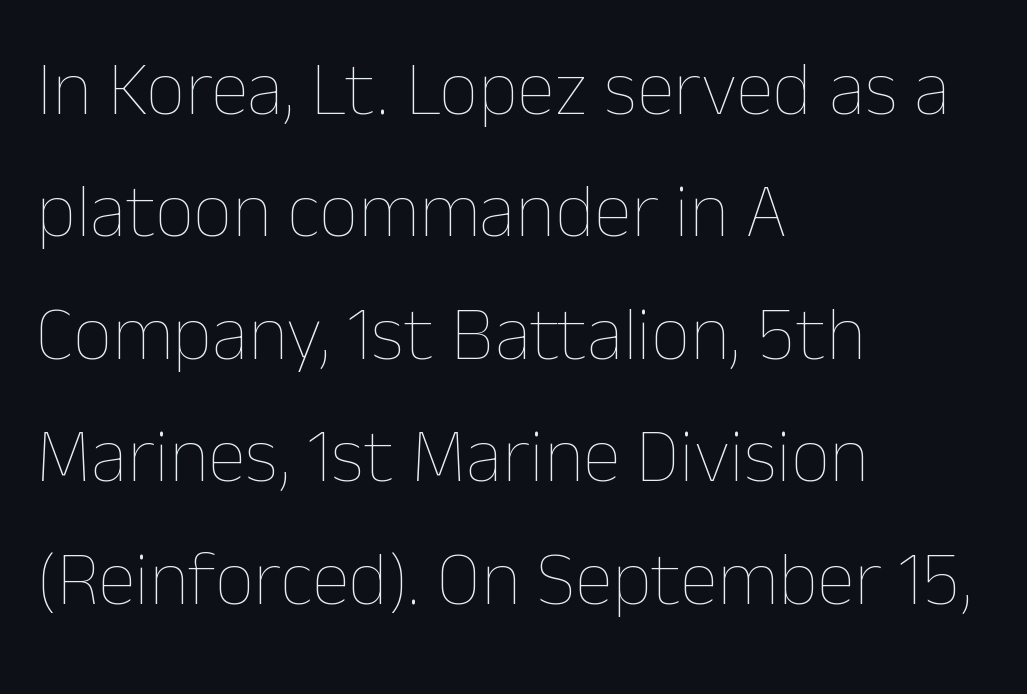
{"italic": "no", "bold": "no", "weight": "thin", "width": "normal", "stroke_contrast": "low", "x_height": "medium", "monospaced": "no", "underline": "no", "align": "left", "line_spacing": "normal", "line_spacing_ratio": 1.59, "letter_spacing": "normal", "letter_spacing_em": 0.0, "glyph_px": 77}
